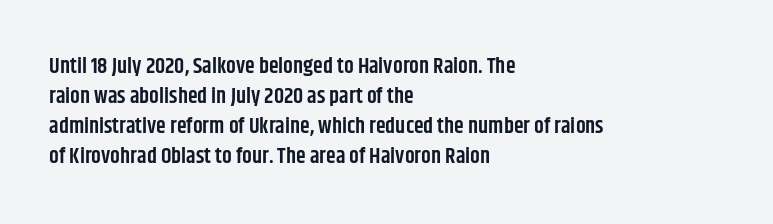
The rows are spaced the way most documents space them. Default kerning and tracking; the words read as compact shapes. Reading down the block, your eye returns to a fixed left position each line. The lettering stays uniformly vertical, giving the passage a roman look. Set as a demibold, roughly 600 on the weight scale.
